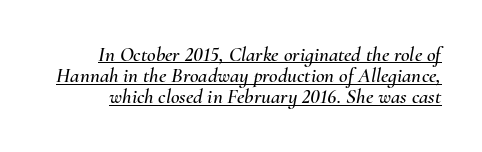
The glyphs look as if they've been sheared to an angle. How would I describe the line gaps? Narrow and economical. Underlining? Definitely there. Tracking here is standard; glyphs follow each other at the usual distance.
